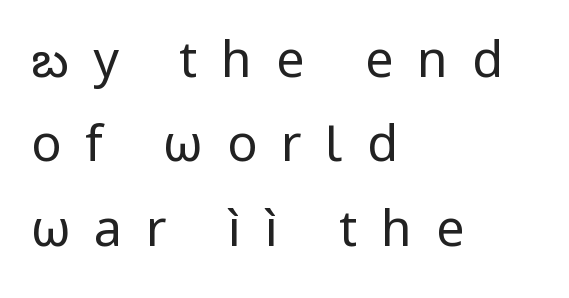
Descenders are the only things crossing below the line. Weight: in the light-to-regular range. Think of a printed novel: that variable character pitch is what you see here. This rendering widens character spacing well past its baseline value. Note: no serifs on the glyphs.
